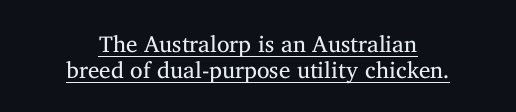
The image shows 23 px text type, upright; set centered, tight line spacing (1.11x), normal letter spacing, underlined.
